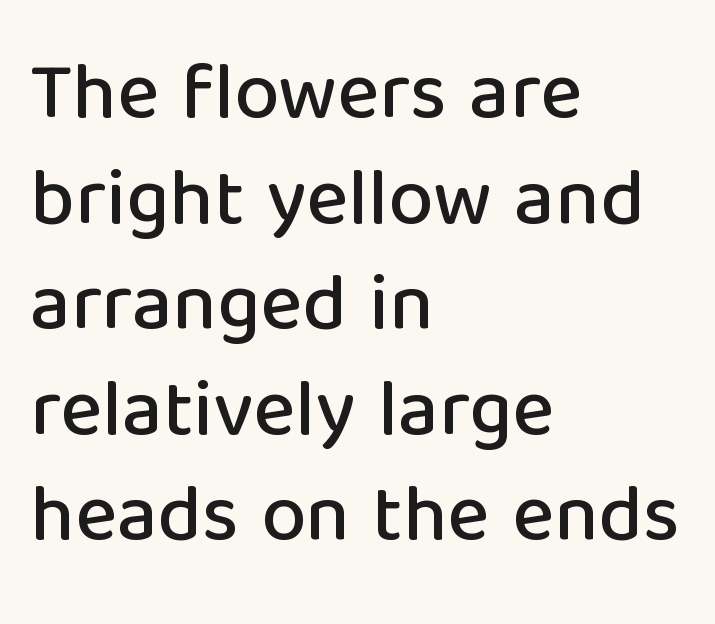
{"serif": "no", "italic": "no", "width": "normal", "stroke_contrast": "low", "x_height": "medium", "monospaced": "no", "underline": "no", "align": "left", "line_spacing": "normal", "line_spacing_ratio": 1.32, "letter_spacing": "normal", "letter_spacing_em": 0.0, "glyph_px": 80}
